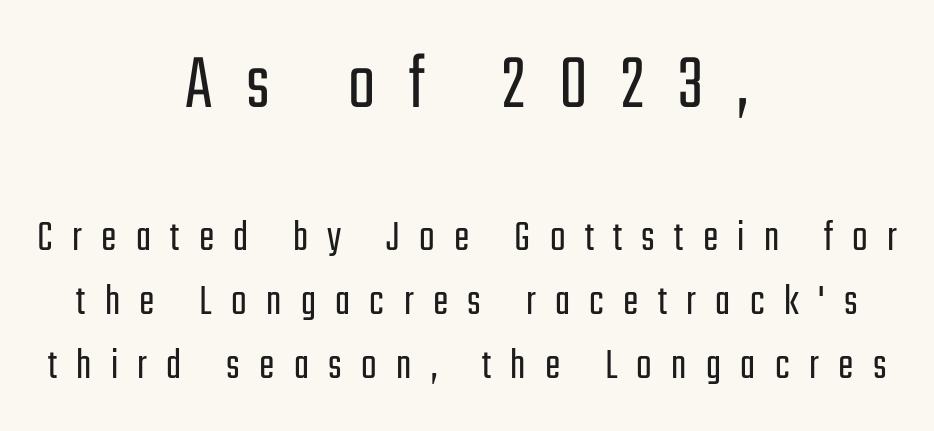
{"serif": "no", "italic": "no", "bold": "no", "weight": "light", "width": "condensed", "stroke_contrast": "low", "x_height": "medium", "monospaced": "no", "underline": "no", "align": "center", "line_spacing": "normal", "line_spacing_ratio": 1.39, "letter_spacing": "wide", "letter_spacing_em": 0.42, "larger_block": "first", "size_ratio": 1.74, "glyph_px": 80}
